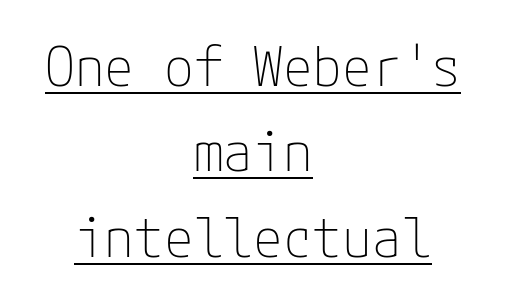
Q: Is the text bold? A: No.
Q: Is the text italic (slanted)? A: No, it is upright.
Q: Is the typeface a serif or a sans-serif typeface? A: Sans-serif.
Q: Is the text underlined? A: Yes.
Q: How is the paragraph aligned? A: Centered.
Q: Is the spacing between letters normal or unusually wide? A: Normal.
Q: Is the spacing between lines tight, normal or loose? A: Normal.
Q: Width (condensed, normal, or wide)? A: Normal.
Q: Stroke contrast? A: Low.
Q: x-height? A: Medium.
